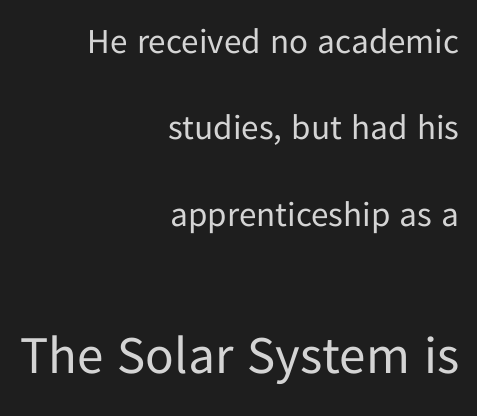
Stem width sits at or under what a default text font uses. The rendering shows plain stroke endings on the letterforms — a sans-serif design. Spacing between characters is what you'd get straight out of the box. These lines stand farther apart than default settings would place them. Nobody drew a line under any word here. Looks like regular typesetting: each glyph gets only the width it needs.
